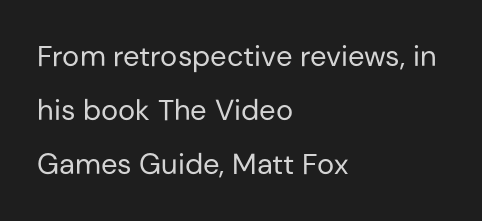
{"serif": "no", "italic": "no", "bold": "no", "weight": "regular", "width": "normal", "stroke_contrast": "low", "x_height": "medium", "monospaced": "no", "underline": "no", "align": "left", "line_spacing_ratio": 1.87, "letter_spacing": "normal", "letter_spacing_em": 0.0, "glyph_px": 29}
